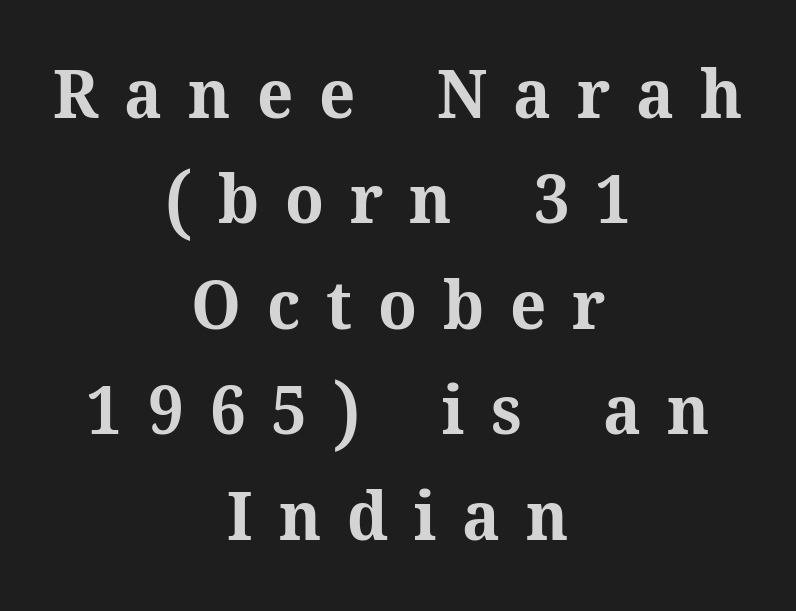
The image shows 68 px bold serif type, upright; set centered, normal line spacing (1.55x), unusually wide letter spacing (+0.38 em), not underlined; medium stroke contrast and a medium x-height.
